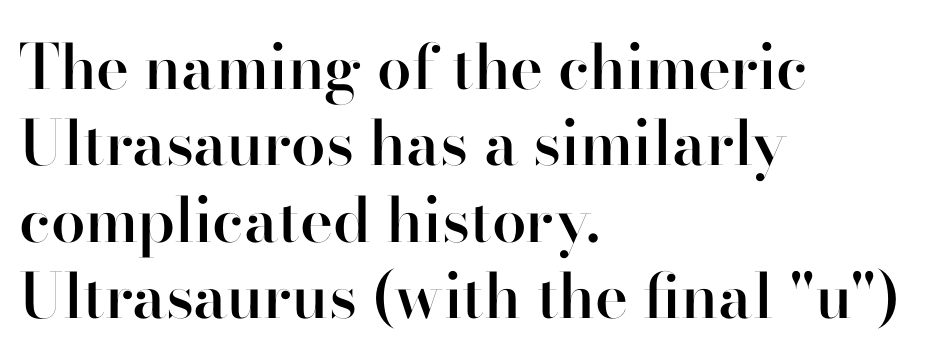
Q: Is the text bold? A: Semi-bold.
Q: Is the text italic (slanted)? A: No, it is upright.
Q: Is the typeface a serif or a sans-serif typeface? A: Sans-serif.
Q: Is the text underlined? A: No.
Q: How is the paragraph aligned? A: Left-aligned.
Q: Is the spacing between letters normal or unusually wide? A: Normal.
Q: Width (condensed, normal, or wide)? A: Normal.
Q: Stroke contrast? A: High.
Q: x-height? A: Small.
Q: Monospaced? A: No.
